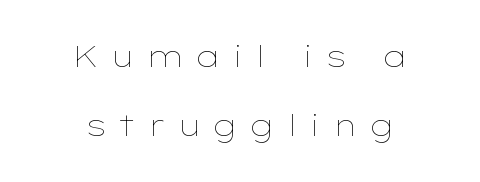
The image shows 30 px thin, wide type, upright; set centered, loose line spacing (2.31x), unusually wide letter spacing (+0.36 em), not underlined; low stroke contrast and a medium x-height.
